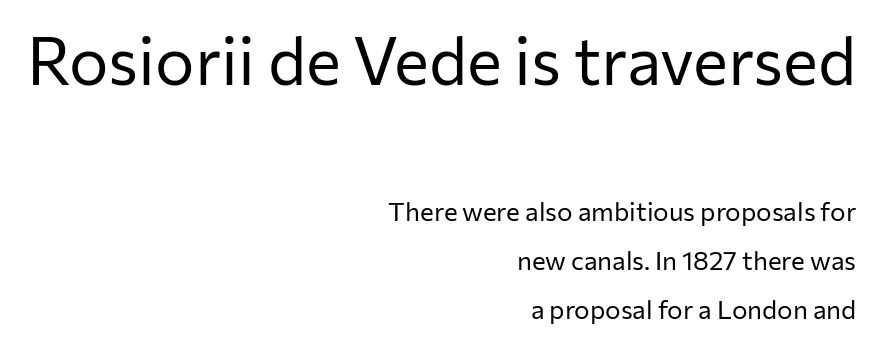
Q: Is the text bold? A: No.
Q: Is the text italic (slanted)? A: No, it is upright.
Q: Is the typeface a serif or a sans-serif typeface? A: Sans-serif.
Q: Is the text underlined? A: No.
Q: How is the paragraph aligned? A: Right-aligned.
Q: Is the spacing between letters normal or unusually wide? A: Normal.
Q: Which block of text is set in a larger size, the first (top) or the second (bottom)? A: The first (top) one.
Q: Width (condensed, normal, or wide)? A: Normal.
Q: Stroke contrast? A: Low.
Q: x-height? A: Medium.
Q: Monospaced? A: No.
